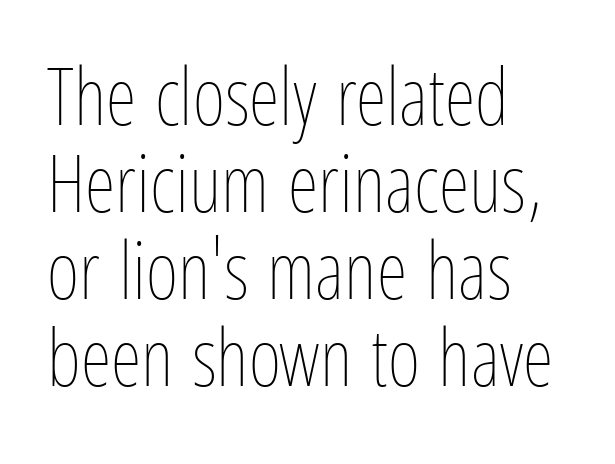
Q: Is the text bold? A: No.
Q: Is the text italic (slanted)? A: No, it is upright.
Q: Is the text underlined? A: No.
Q: How is the paragraph aligned? A: Left-aligned.
Q: Is the spacing between letters normal or unusually wide? A: Normal.
Q: Is the spacing between lines tight, normal or loose? A: Tight.
Q: Width (condensed, normal, or wide)? A: Condensed.
Q: Stroke contrast? A: Low.
Q: x-height? A: Medium.
Q: Monospaced? A: No.
